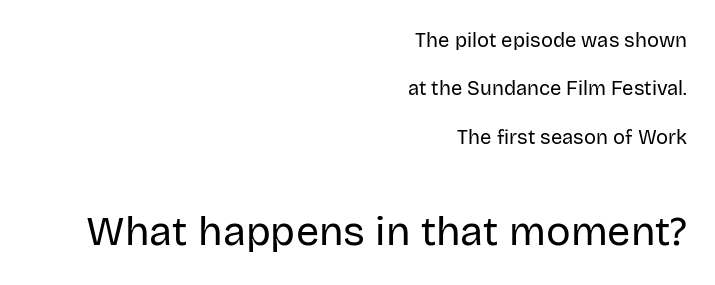
The image shows 41 px regular-weight sans-serif type, upright; set right-aligned, loose line spacing (2.42x), normal letter spacing, not underlined; the second (bottom) block is 2.05x larger; low stroke contrast and a large x-height.
